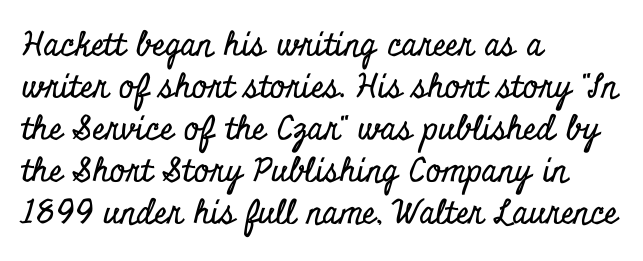
Leading matches the norm, producing a regular column. Look at the bottom of the vertical strokes: they flare into serifs here. This sample has the flowing, uneven cadence of proportional lettering.
